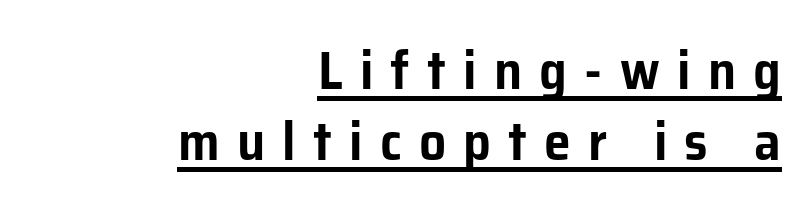
Q: Is the text italic (slanted)? A: No, it is upright.
Q: Is the typeface a serif or a sans-serif typeface? A: Sans-serif.
Q: Is the text underlined? A: Yes.
Q: How is the paragraph aligned? A: Right-aligned.
Q: Is the spacing between letters normal or unusually wide? A: Unusually wide.
Q: Is the spacing between lines tight, normal or loose? A: Normal.
Q: Width (condensed, normal, or wide)? A: Normal.
Q: Stroke contrast? A: Low.
Q: x-height? A: Medium.
Q: Monospaced? A: No.
